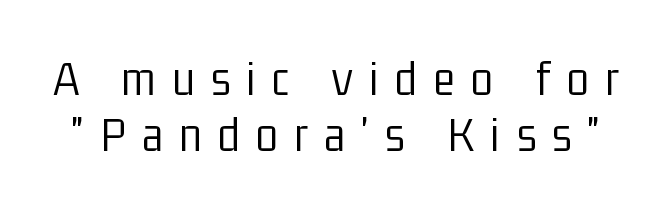
Each new line begins almost immediately beneath the previous one. The rendering shows plain stroke endings on the letterforms — a sans-serif design. Proportional: the letters do not fall into vertical columns. Any mark beneath the type? The region is blank. Every stem runs plumb, perpendicular to the baseline.
